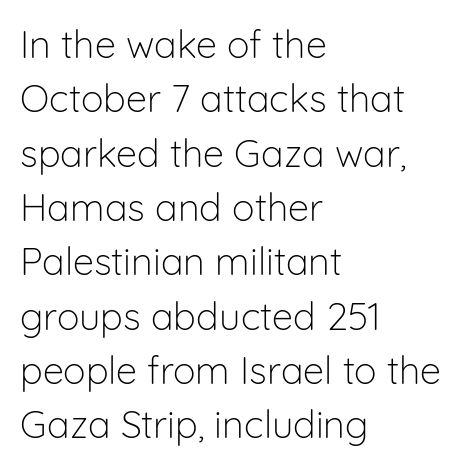
{"serif": "no", "italic": "no", "bold": "no", "weight": "light", "width": "normal", "stroke_contrast": "low", "x_height": "medium", "monospaced": "no", "underline": "no", "align": "left", "line_spacing": "normal", "line_spacing_ratio": 1.43, "letter_spacing": "normal", "letter_spacing_em": 0.0, "glyph_px": 38}
